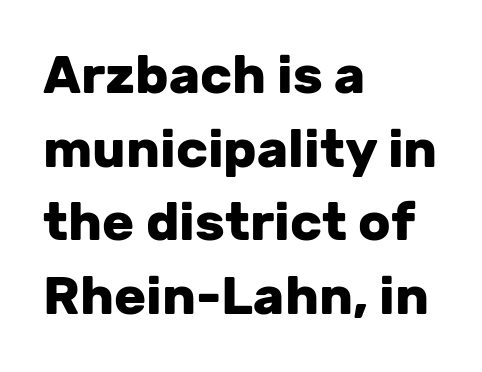
{"serif": "no", "italic": "no", "bold": "yes", "weight": "heavy", "width": "normal", "stroke_contrast": "low", "x_height": "medium", "monospaced": "no", "underline": "no", "align": "left", "line_spacing": "normal", "line_spacing_ratio": 1.39, "letter_spacing": "normal", "letter_spacing_em": 0.0, "glyph_px": 53}
